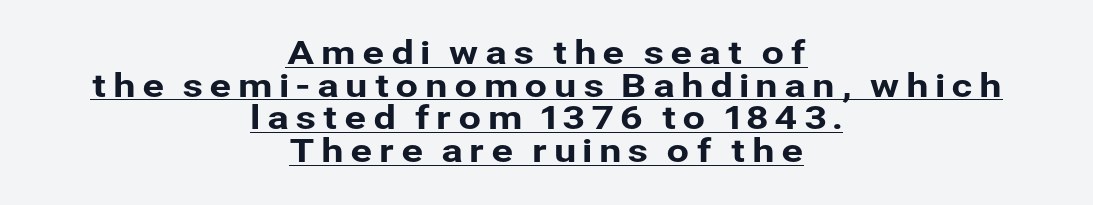
The image shows 33 px sans-serif type, upright; set centered, tight line spacing (0.99x), underlined; low stroke contrast and a medium x-height.
